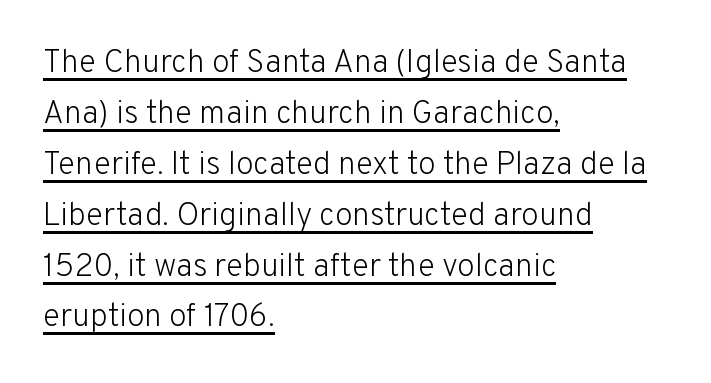
{"serif": "no", "italic": "no", "bold": "no", "weight": "light", "width": "normal", "stroke_contrast": "low", "x_height": "medium", "monospaced": "no", "underline": "yes", "align": "left", "line_spacing": "normal", "line_spacing_ratio": 1.59, "letter_spacing": "normal", "letter_spacing_em": 0.0, "glyph_px": 32}
